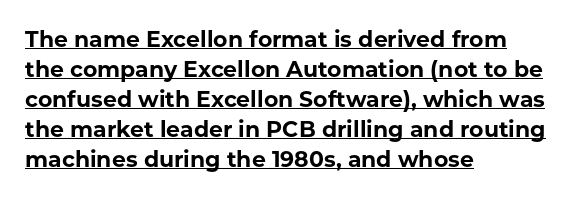
{"italic": "no", "bold": "yes", "underline": "yes", "align": "left", "line_spacing": "normal", "line_spacing_ratio": 1.36, "letter_spacing": "normal", "letter_spacing_em": 0.0, "glyph_px": 22}
